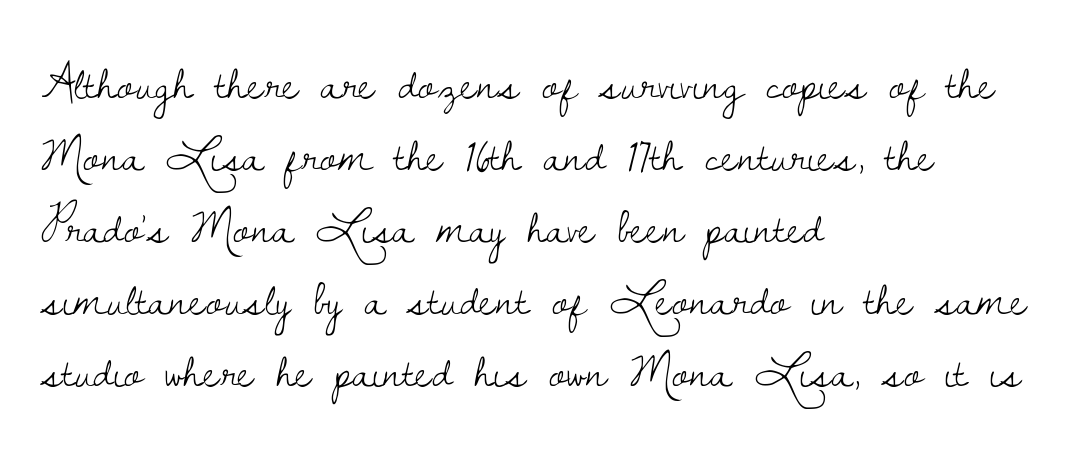
A light-to-regular cut is what we see here. Summary of vertical rhythm: regular, with standard interline spacing. Do the characters align in a grid? No, the font is proportional. Unmarked baselines from the first word to the last. Short note: letters normally spaced.
